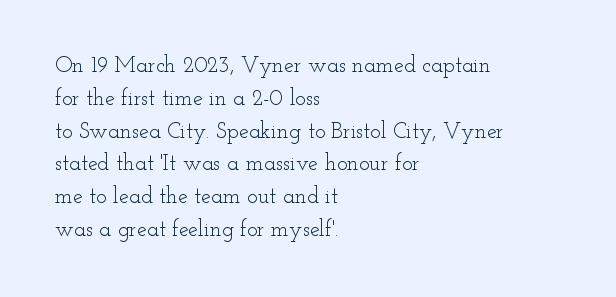
Q: Is the text bold? A: No.
Q: Is the text italic (slanted)? A: No, it is upright.
Q: Is the text underlined? A: No.
Q: How is the paragraph aligned? A: Left-aligned.
Q: Is the spacing between letters normal or unusually wide? A: Normal.
Q: Is the spacing between lines tight, normal or loose? A: Normal.
